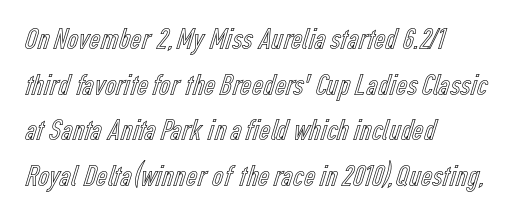
The image shows 31 px condensed type; set left-aligned, normal line spacing (1.47x), normal letter spacing, not underlined; a medium x-height.
